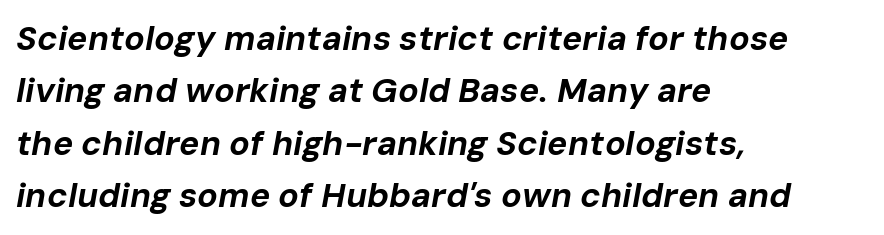
The image shows 34 px bold type, italic (leaning right); set left-aligned, normal line spacing (1.54x), normal letter spacing, not underlined; low stroke contrast and a medium x-height.
